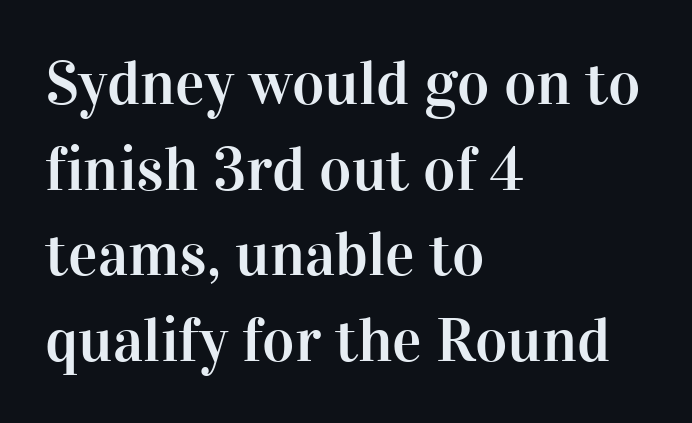
Observe the ordinary spacing: letters are neighbours, not strangers. A roman cut, with each character standing at attention. The passage shown is not underscored anywhere. The passage shown is typeset with a serif family.
